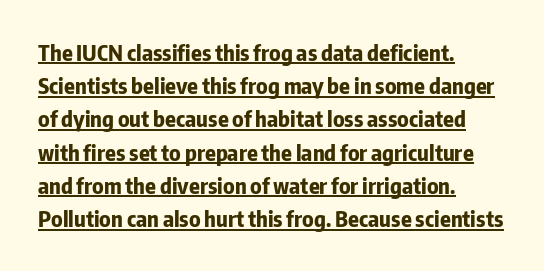
The image shows 22 px bold type, upright; set left-aligned, normal line spacing (1.51x), normal letter spacing, underlined.
